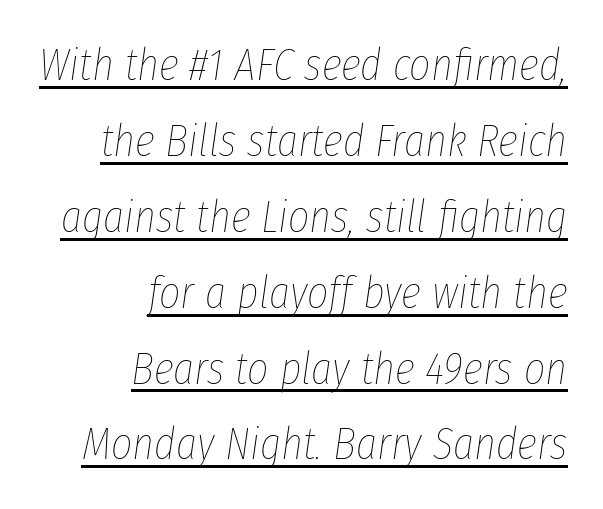
Here the designer chose a conventional face with non-uniform glyph widths. These lines stack with their right ends in a neat column. Is this a heavy cut? Hardly; it is regular or lighter. The passage shown has conventional tracking throughout. Italic? Definitely — the glyphs are oblique.
